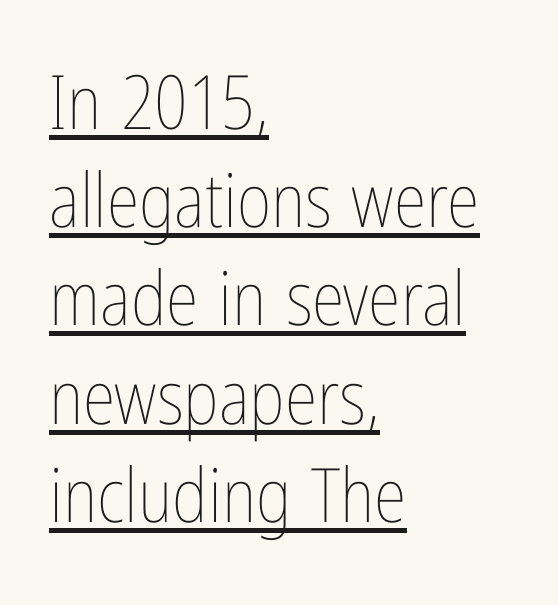
{"italic": "no", "bold": "no", "weight": "thin", "width": "condensed", "stroke_contrast": "low", "x_height": "medium", "monospaced": "no", "underline": "yes", "align": "left", "line_spacing": "normal", "line_spacing_ratio": 1.31, "letter_spacing": "normal", "letter_spacing_em": 0.0, "glyph_px": 75}
